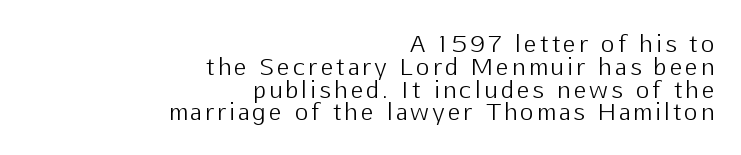
The image shows 23 px text type, upright; set right-aligned, tight line spacing (0.99x), not underlined.
